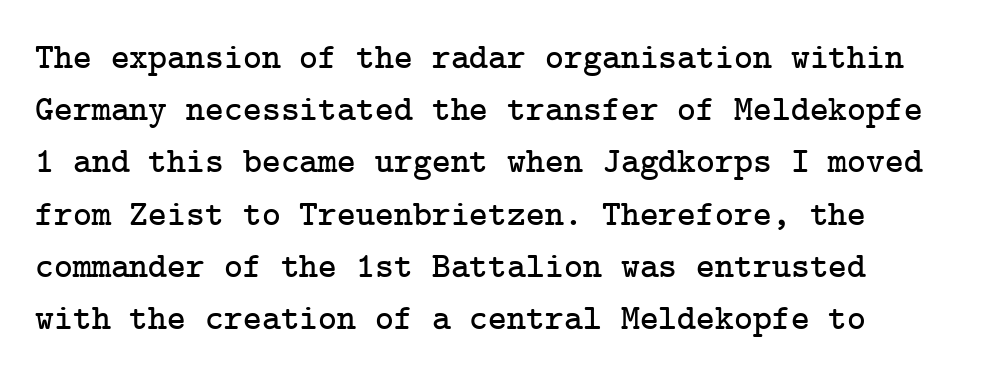
{"serif": "yes", "italic": "no", "width": "normal", "stroke_contrast": "low", "x_height": "medium", "underline": "no", "align": "left", "line_spacing": "normal", "line_spacing_ratio": 1.45, "letter_spacing": "normal", "letter_spacing_em": 0.0, "glyph_px": 36}
